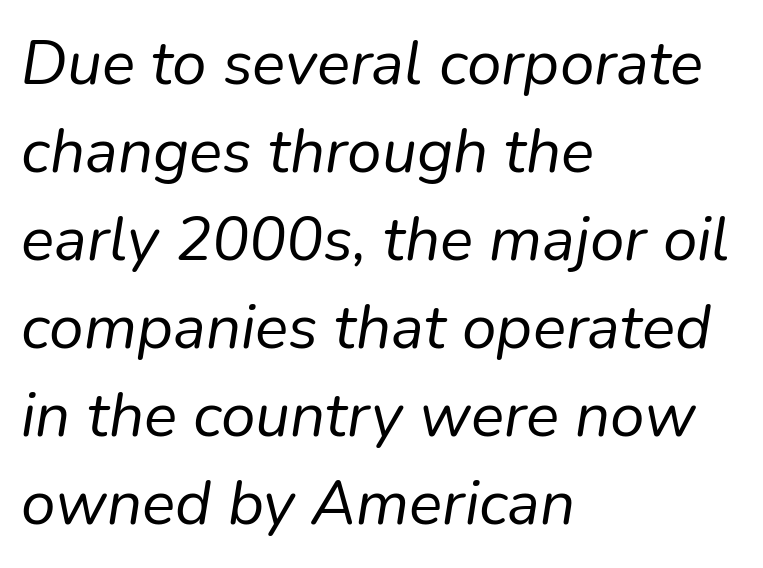
Q: Is the text bold? A: No.
Q: Is the text italic (slanted)? A: Yes, it leans right by about 9 degrees.
Q: Is the text underlined? A: No.
Q: How is the paragraph aligned? A: Left-aligned.
Q: Is the spacing between letters normal or unusually wide? A: Normal.
Q: Is the spacing between lines tight, normal or loose? A: Normal.
Q: Width (condensed, normal, or wide)? A: Normal.
Q: Stroke contrast? A: Low.
Q: x-height? A: Medium.
Q: Monospaced? A: No.
